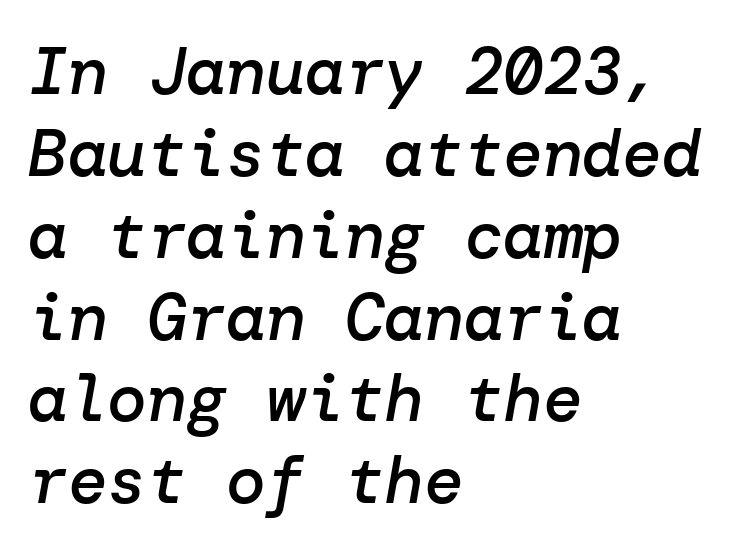
{"italic": "yes", "lean": "right", "slant_degrees": 10, "bold": "semi", "weight": "semibold", "width": "normal", "stroke_contrast": "low", "x_height": "medium", "underline": "no", "align": "left", "line_spacing_ratio": 1.24, "letter_spacing": "normal", "letter_spacing_em": 0.0, "glyph_px": 66}
